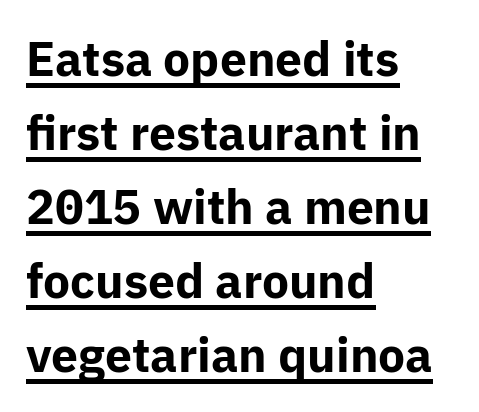
Q: Is the text bold? A: Yes.
Q: Is the text italic (slanted)? A: No, it is upright.
Q: Is the typeface a serif or a sans-serif typeface? A: Sans-serif.
Q: Is the text underlined? A: Yes.
Q: How is the paragraph aligned? A: Left-aligned.
Q: Is the spacing between letters normal or unusually wide? A: Normal.
Q: Is the spacing between lines tight, normal or loose? A: Normal.
Q: Width (condensed, normal, or wide)? A: Normal.
Q: Stroke contrast? A: Low.
Q: x-height? A: Medium.
Q: Monospaced? A: No.
